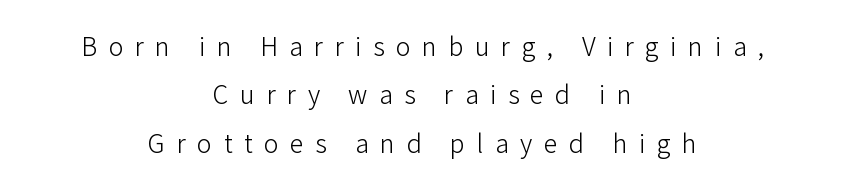
{"italic": "no", "bold": "no", "underline": "no", "align": "center", "line_spacing": "loose", "line_spacing_ratio": 1.94, "letter_spacing": "wide", "letter_spacing_em": 0.46, "glyph_px": 25}
